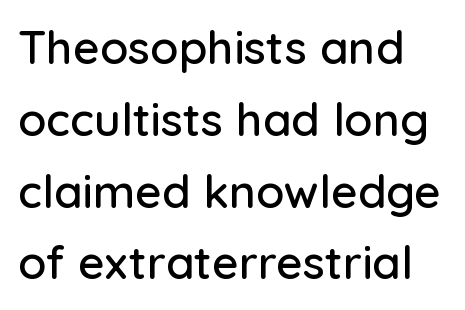
The image shows 46 px sans-serif type, upright; set normal line spacing (1.56x), normal letter spacing, not underlined; low stroke contrast and a medium x-height.
